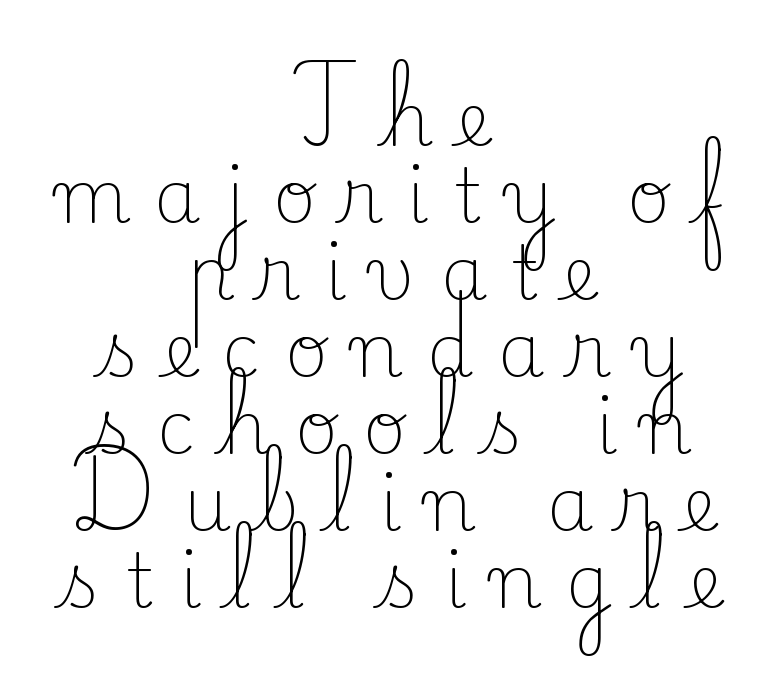
{"serif": "yes", "italic": "no", "bold": "no", "weight": "light", "width": "normal", "stroke_contrast": "low", "x_height": "small", "monospaced": "no", "underline": "no", "align": "center", "line_spacing": "tight", "line_spacing_ratio": 1.04, "letter_spacing": "wide", "letter_spacing_em": 0.33, "glyph_px": 74}
